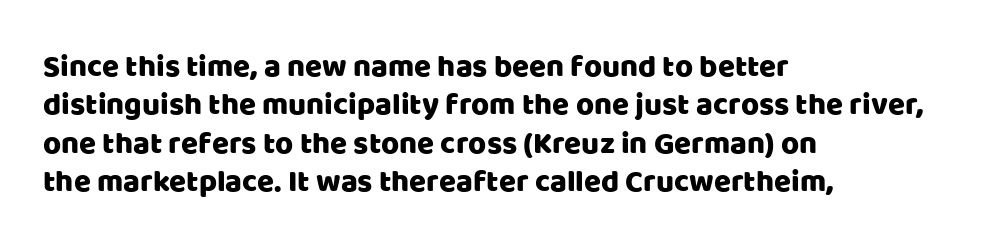
The image shows 31 px sans-serif type, upright; set left-aligned, line spacing 1.24x, normal letter spacing, not underlined; low stroke contrast and a large x-height.
